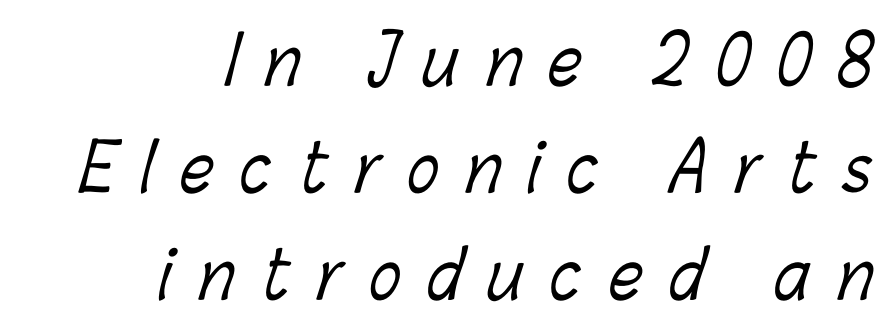
{"bold": "no", "weight": "light", "width": "condensed", "stroke_contrast": "low", "x_height": "medium", "monospaced": "no", "underline": "no", "align": "right", "line_spacing": "normal", "line_spacing_ratio": 1.62, "letter_spacing": "wide", "letter_spacing_em": 0.41, "glyph_px": 66}
